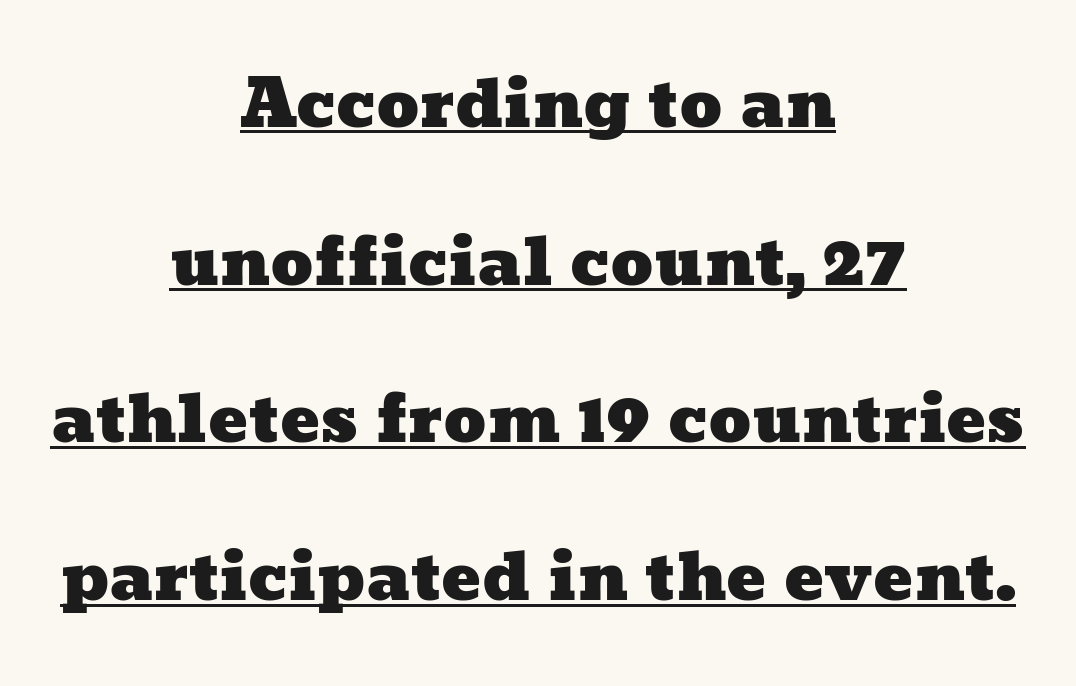
{"width": "wide", "stroke_contrast": "low", "x_height": "medium", "monospaced": "no", "underline": "yes", "align": "center", "line_spacing": "loose", "line_spacing_ratio": 2.39, "letter_spacing": "normal", "letter_spacing_em": 0.0, "glyph_px": 66}
